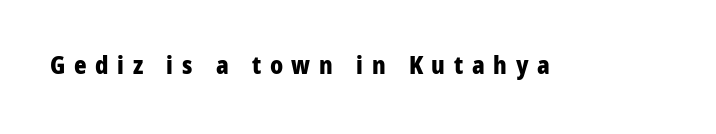
{"italic": "no", "bold": "yes", "underline": "no", "letter_spacing": "wide", "letter_spacing_em": 0.36, "glyph_px": 24}
